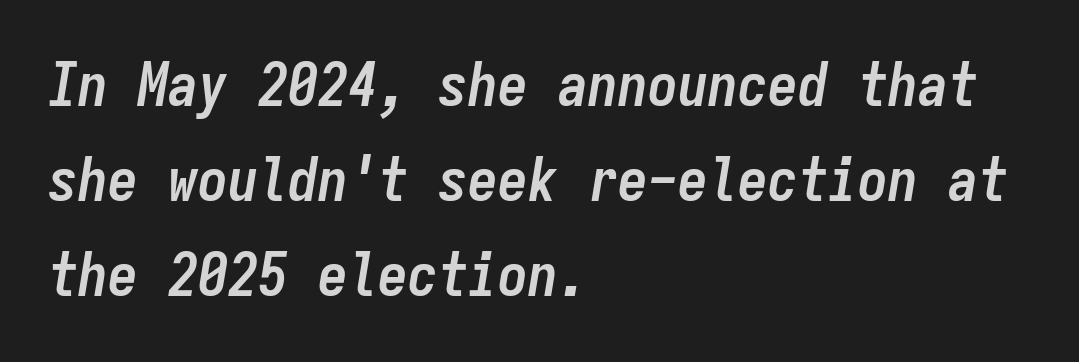
Observe the ordinary spacing: letters are neighbours, not strangers. It's the slanting kind of type. Layout note: lines flush left. Rows of type keep a routine distance in the vertical direction.
